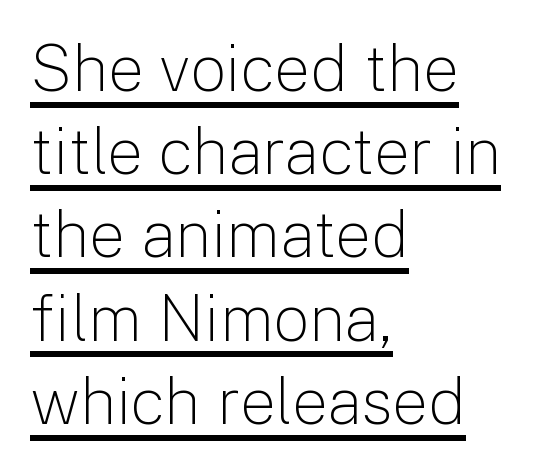
The passage shown is not bold in any degree. Character widths vary here, with narrow letters taking less room than wide ones. The letters stand upright; this is a roman face. Inter-character spacing is left at the font's built-in metrics.
